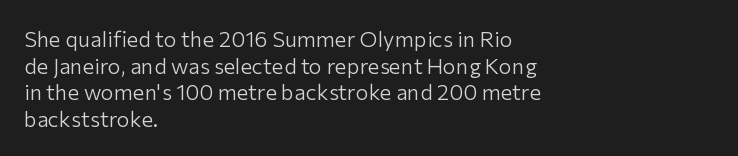
{"italic": "no", "bold": "no", "underline": "no", "align": "left", "line_spacing_ratio": 1.21, "letter_spacing": "normal", "letter_spacing_em": 0.0, "glyph_px": 22}
